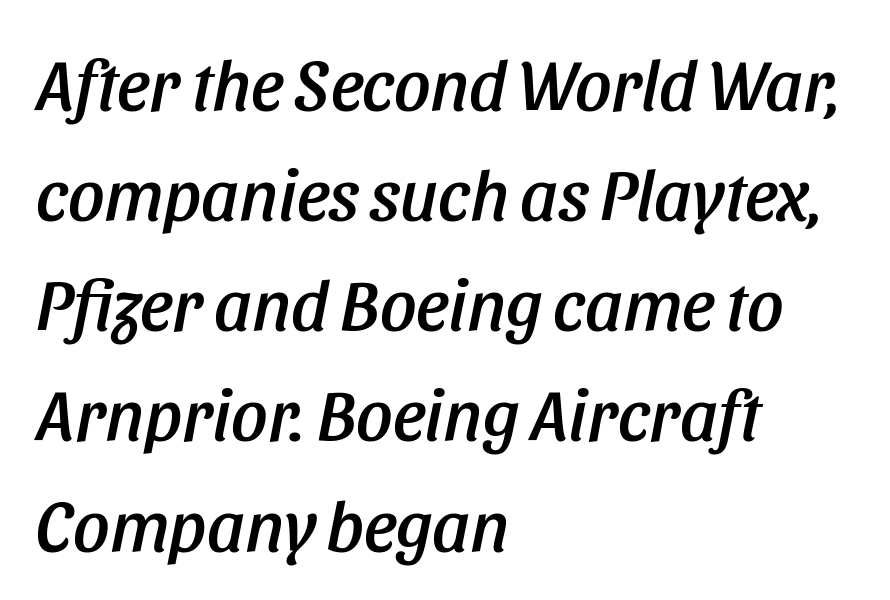
{"italic": "yes", "lean": "right", "slant_degrees": 11, "width": "condensed", "stroke_contrast": "low", "x_height": "large", "monospaced": "no", "underline": "no", "align": "left", "line_spacing": "normal", "line_spacing_ratio": 1.53, "letter_spacing": "normal", "letter_spacing_em": 0.0, "glyph_px": 72}
